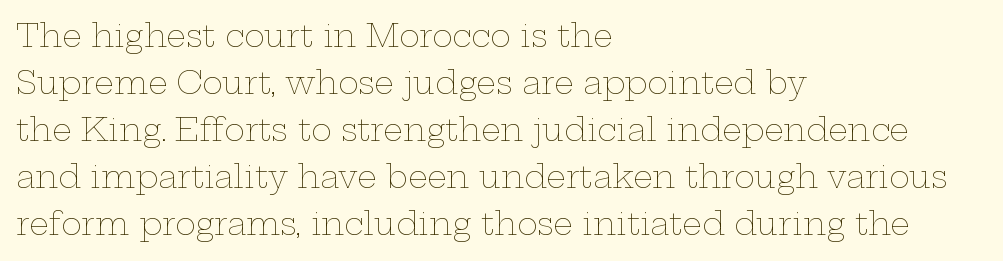
This sample has the flowing, uneven cadence of proportional lettering. The block of text has a typical density, with ordinary space between rows. Heaviness? Minimal to ordinary, like unemphasized prose. Does the lettering tilt? It doesn't — this is upright.
